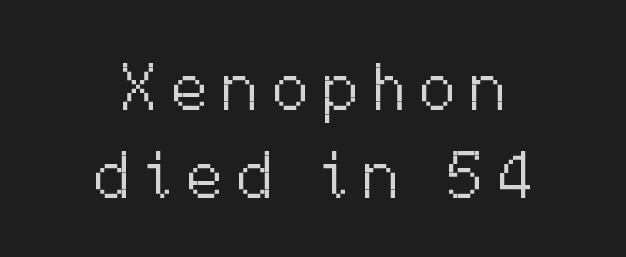
Q: Is the text bold? A: No.
Q: Is the text italic (slanted)? A: No, it is upright.
Q: Is the typeface a serif or a sans-serif typeface? A: Sans-serif.
Q: Is the text underlined? A: No.
Q: How is the paragraph aligned? A: Centered.
Q: Is the spacing between lines tight, normal or loose? A: Normal.
Q: Width (condensed, normal, or wide)? A: Normal.
Q: Stroke contrast? A: Medium.
Q: x-height? A: Medium.
Q: Monospaced? A: No.
